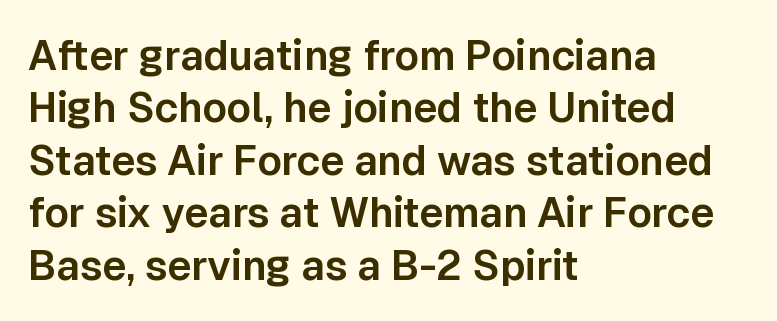
Q: Is the text italic (slanted)? A: No, it is upright.
Q: Is the typeface a serif or a sans-serif typeface? A: Sans-serif.
Q: Is the text underlined? A: No.
Q: How is the paragraph aligned? A: Left-aligned.
Q: Is the spacing between letters normal or unusually wide? A: Normal.
Q: Is the spacing between lines tight, normal or loose? A: Normal.
Q: Width (condensed, normal, or wide)? A: Normal.
Q: Stroke contrast? A: Low.
Q: x-height? A: Medium.
Q: Monospaced? A: No.
